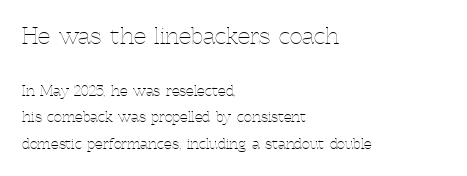
The foot of each line stays bare and open. No extra tracking has been applied to these lines. In CSS terms this would be text-align: left. The designer dialed line spacing up above the default. The cut favours lightness, reaching ordinary text weight at its darkest.
